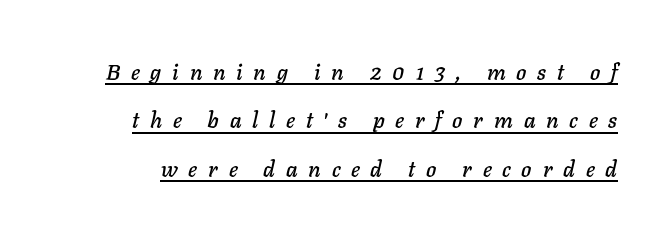
Q: Is the text italic (slanted)? A: Yes, it leans right by about 11 degrees.
Q: Is the text underlined? A: Yes.
Q: Is the spacing between letters normal or unusually wide? A: Unusually wide.
Q: Is the spacing between lines tight, normal or loose? A: Loose.
